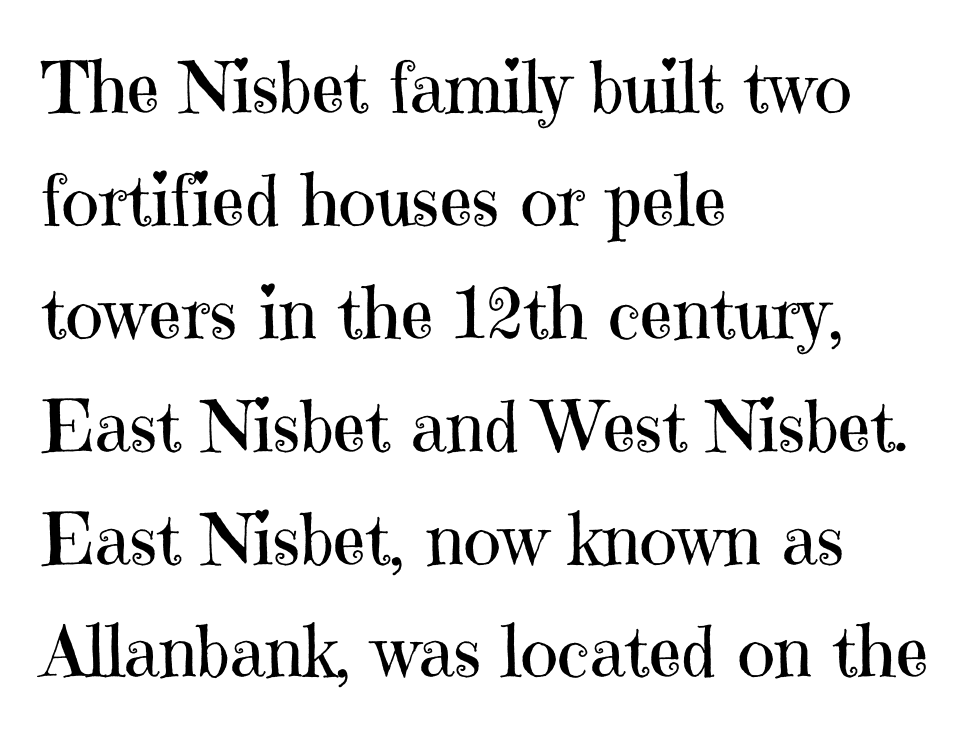
{"serif": "yes", "italic": "no", "bold": "no", "weight": "regular", "width": "normal", "stroke_contrast": "high", "x_height": "medium", "monospaced": "no", "underline": "no", "align": "left", "line_spacing": "normal", "line_spacing_ratio": 1.59, "letter_spacing": "normal", "letter_spacing_em": 0.0, "glyph_px": 71}
